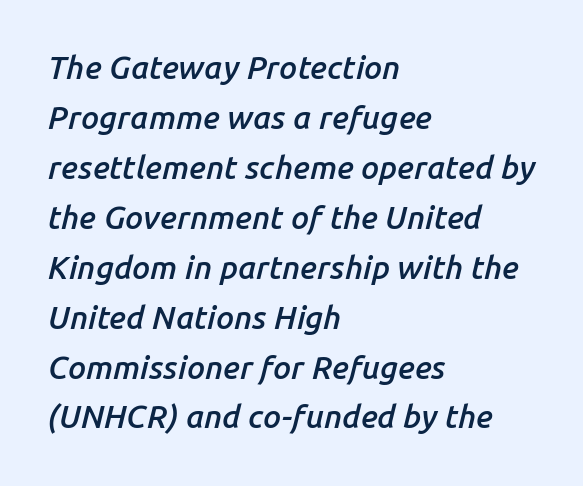
The image shows 32 px semibold type, italic (leaning right); set left-aligned, normal line spacing (1.56x), normal letter spacing, not underlined; low stroke contrast and a medium x-height.
